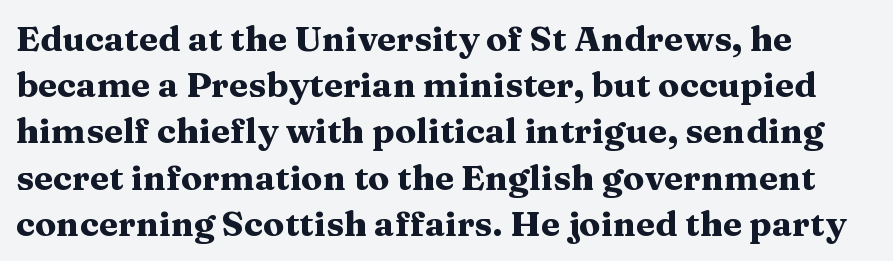
The image shows 35 px heavy, wide serif type, upright; set normal line spacing (1.32x), normal letter spacing, not underlined; medium stroke contrast and a medium x-height.
